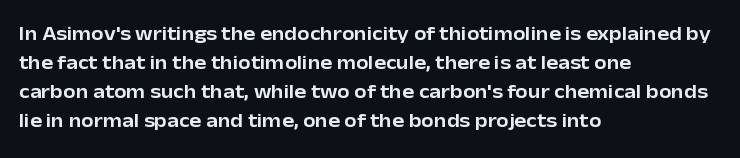
{"italic": "no", "underline": "no", "align": "left", "line_spacing": "normal", "line_spacing_ratio": 1.45, "letter_spacing": "normal", "letter_spacing_em": 0.0, "glyph_px": 20}
